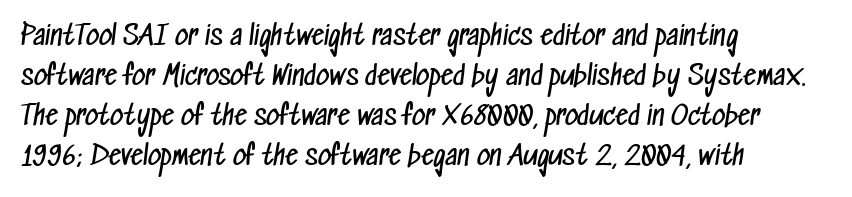
Q: Is the text bold? A: No.
Q: Is the text underlined? A: No.
Q: How is the paragraph aligned? A: Left-aligned.
Q: Is the spacing between letters normal or unusually wide? A: Normal.
Q: Is the spacing between lines tight, normal or loose? A: Normal.
